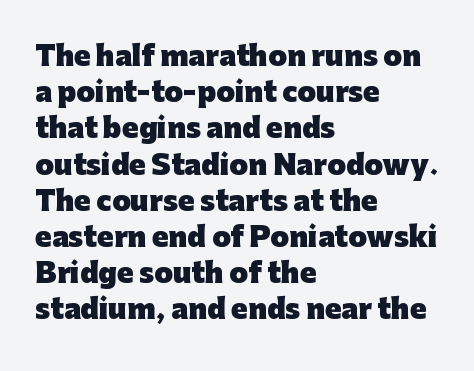
Does the weight exceed regular? Yes, all the way to bold. Inter-character spacing is left at the font's built-in metrics. If you drew a ruler down the left edge, every line would touch it. Only glyphs here, with clear space below each row. This sample keeps an unexceptional amount of space between lines.
